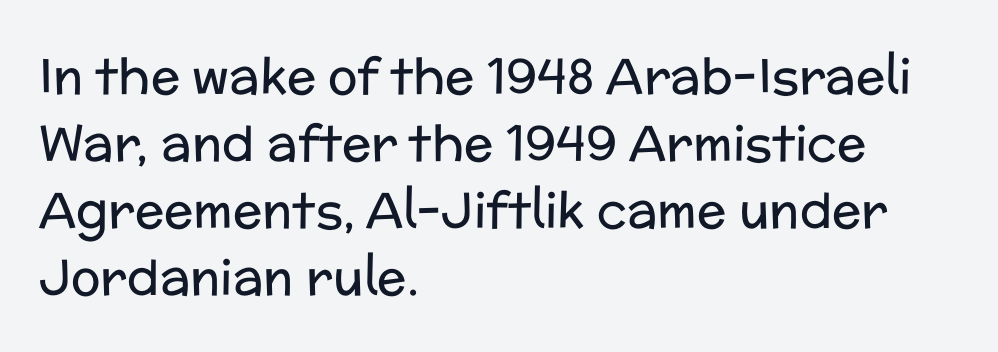
{"serif": "no", "italic": "no", "bold": "no", "weight": "regular", "width": "normal", "stroke_contrast": "low", "x_height": "medium", "monospaced": "no", "underline": "no", "align": "left", "line_spacing": "normal", "line_spacing_ratio": 1.37, "letter_spacing": "normal", "letter_spacing_em": 0.0, "glyph_px": 49}
